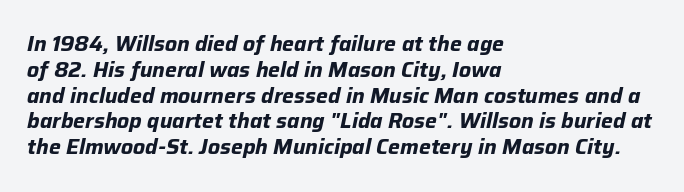
The image shows 21 px bold type, italic (leaning right); set left-aligned, line spacing 1.23x, normal letter spacing, not underlined.
